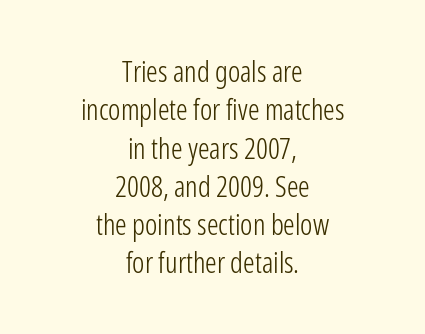
The image shows 29 px light, condensed sans-serif type, upright; set centered, normal line spacing (1.32x), normal letter spacing, not underlined; low stroke contrast and a medium x-height.
